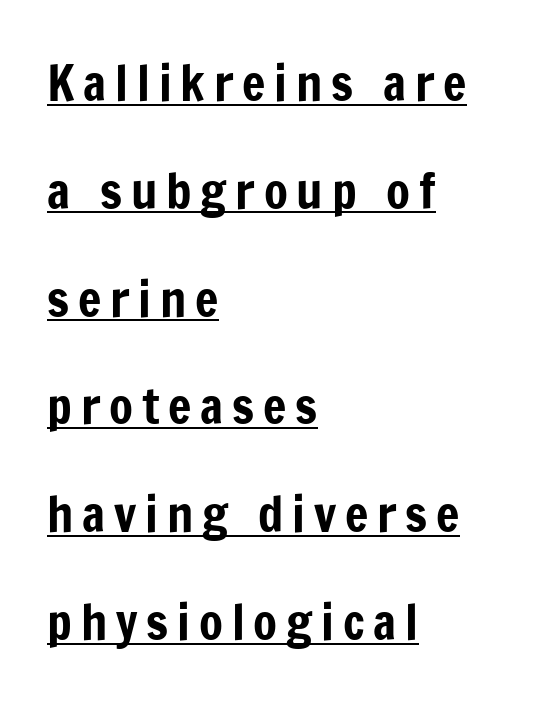
{"serif": "no", "italic": "no", "width": "condensed", "stroke_contrast": "low", "x_height": "medium", "monospaced": "no", "underline": "yes", "align": "left", "line_spacing": "loose", "line_spacing_ratio": 2.2, "glyph_px": 49}
